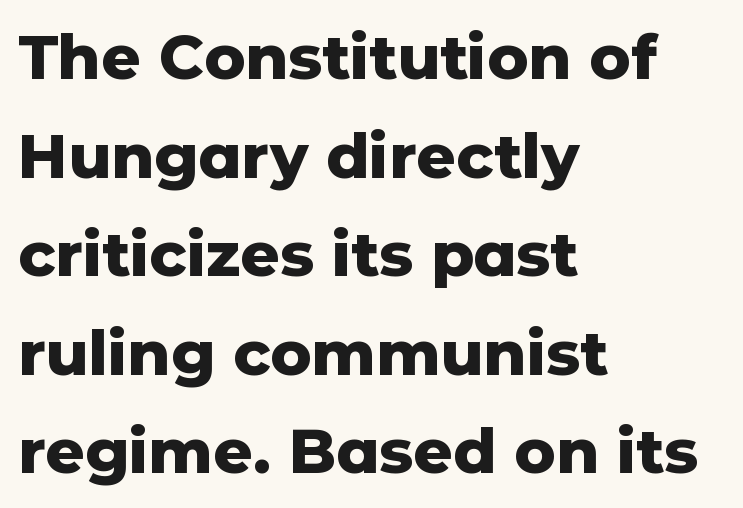
Just letters on the line, the space beneath them empty. The characters look thick and weighty, a clear bold. Posture: straight, roman, zero tilt. Note the varied advance widths — an 'i' is clearly narrower than an 'm'. Leading: standard. Nobody touched the tracking dial on this one.
